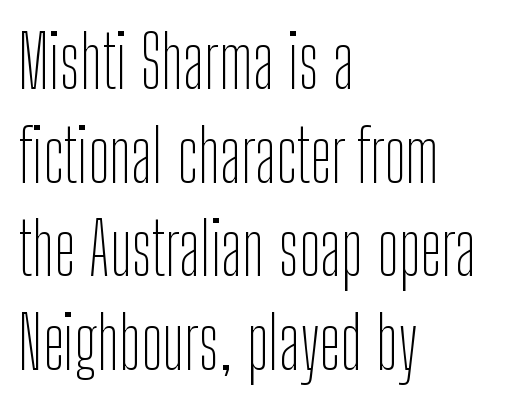
{"serif": "no", "italic": "no", "bold": "no", "weight": "thin", "width": "condensed", "stroke_contrast": "low", "x_height": "medium", "monospaced": "no", "underline": "no", "align": "left", "line_spacing": "normal", "line_spacing_ratio": 1.3, "letter_spacing": "normal", "letter_spacing_em": 0.0, "glyph_px": 72}
